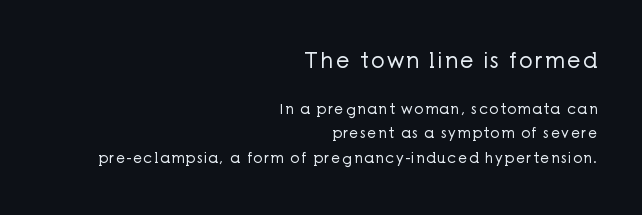
The image shows 21 px text type, upright; set right-aligned, line spacing 1.73x, not underlined; the first (top) block is 1.5x larger.
